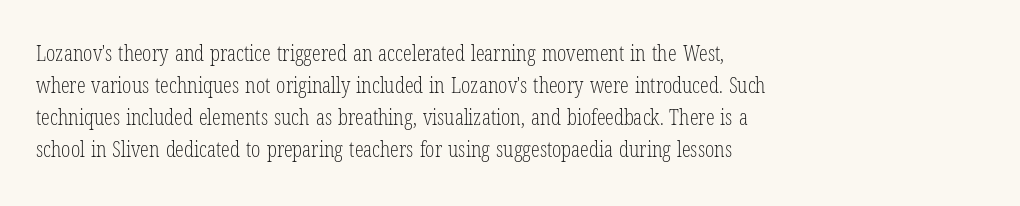
{"italic": "no", "bold": "no", "underline": "no", "align": "left", "line_spacing": "normal", "line_spacing_ratio": 1.46, "letter_spacing": "normal", "letter_spacing_em": 0.0, "glyph_px": 22}
